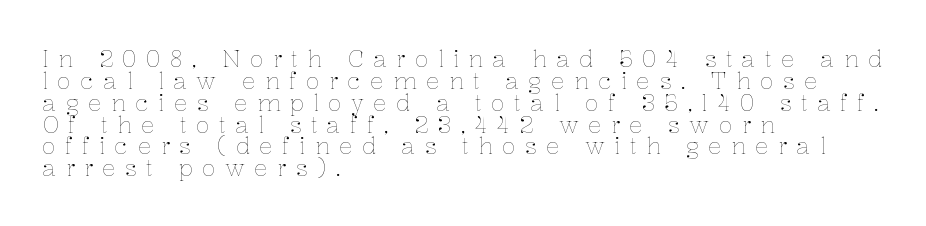
{"italic": "no", "bold": "no", "underline": "no", "align": "left", "line_spacing": "tight", "line_spacing_ratio": 0.95, "letter_spacing": "wide", "letter_spacing_em": 0.4, "glyph_px": 23}
